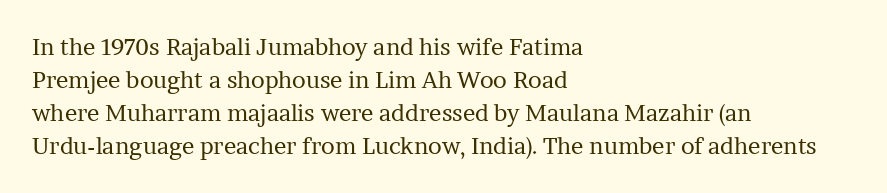
{"italic": "no", "bold": "no", "underline": "no", "align": "left", "line_spacing": "normal", "line_spacing_ratio": 1.44, "letter_spacing": "normal", "letter_spacing_em": 0.0, "glyph_px": 23}
